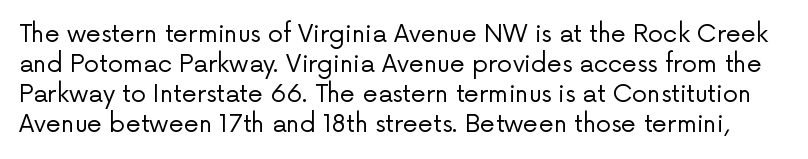
Q: Is the text bold? A: No.
Q: Is the text italic (slanted)? A: No, it is upright.
Q: Is the text underlined? A: No.
Q: Is the spacing between letters normal or unusually wide? A: Normal.
Q: Is the spacing between lines tight, normal or loose? A: Normal.
